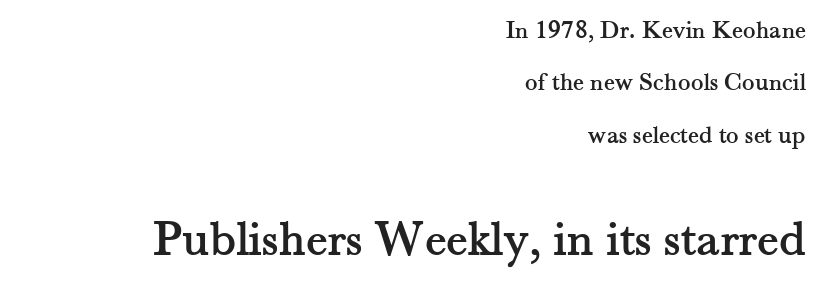
{"serif": "yes", "italic": "no", "width": "normal", "stroke_contrast": "medium", "x_height": "small", "monospaced": "no", "underline": "no", "align": "right", "line_spacing": "loose", "line_spacing_ratio": 2.01, "letter_spacing": "normal", "letter_spacing_em": 0.0, "larger_block": "second", "size_ratio": 2.0, "glyph_px": 52}
